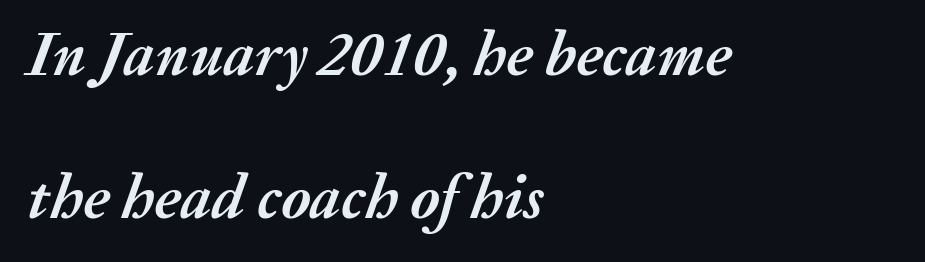
Q: Is the text bold? A: Yes.
Q: Is the text italic (slanted)? A: Yes, it leans right by about 20 degrees.
Q: Is the text underlined? A: No.
Q: How is the paragraph aligned? A: Left-aligned.
Q: Is the spacing between letters normal or unusually wide? A: Normal.
Q: Is the spacing between lines tight, normal or loose? A: Loose.
Q: Width (condensed, normal, or wide)? A: Normal.
Q: Stroke contrast? A: Medium.
Q: x-height? A: Medium.
Q: Monospaced? A: No.
